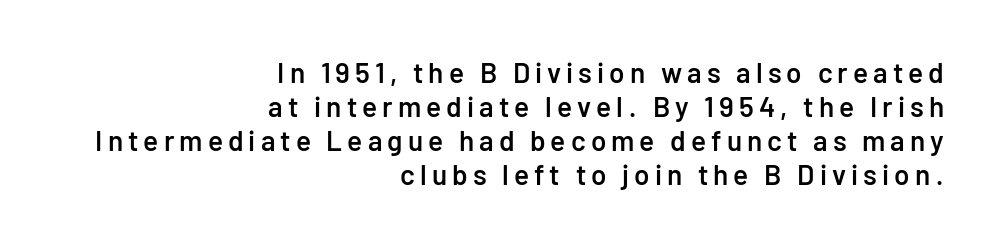
Its strokes are somewhat broadened, the hallmark of semibold type. Character widths vary here, with narrow letters taking less room than wide ones. Letters rest on an invisible, unmarked baseline. The typesetter chose a ragged-left arrangement here.
